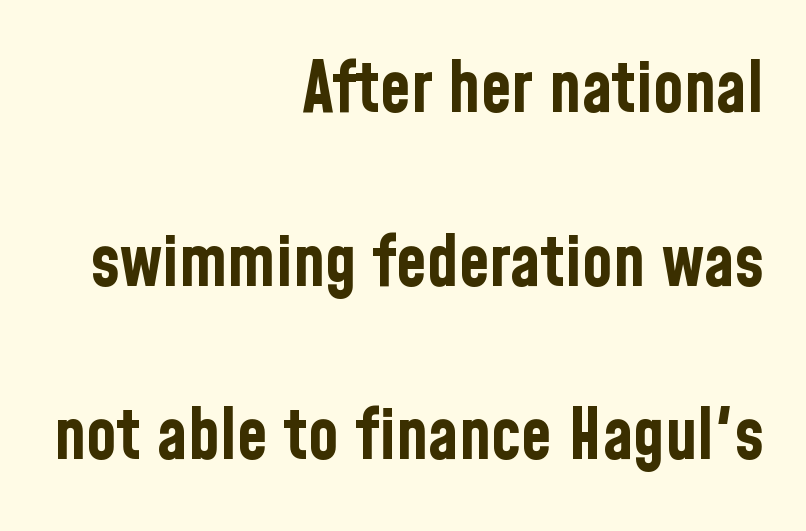
The image shows 70 px bold, condensed sans-serif type, upright; set right-aligned, loose line spacing (2.48x), normal letter spacing, not underlined; low stroke contrast and a medium x-height.
